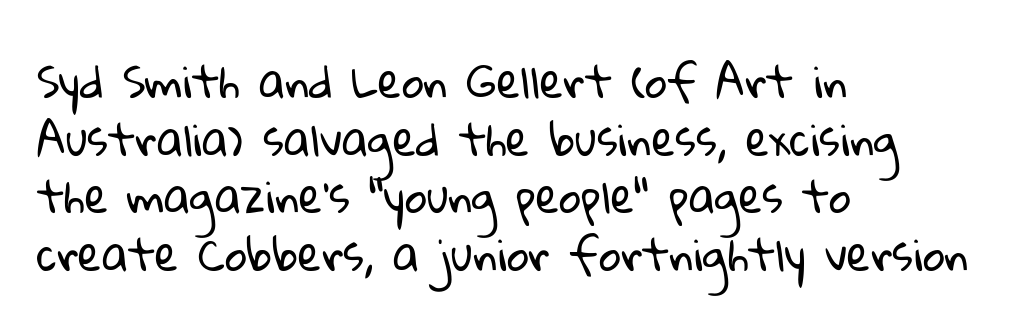
Q: Is the text bold? A: No.
Q: Is the typeface a serif or a sans-serif typeface? A: Sans-serif.
Q: Is the text underlined? A: No.
Q: How is the paragraph aligned? A: Left-aligned.
Q: Is the spacing between letters normal or unusually wide? A: Normal.
Q: Is the spacing between lines tight, normal or loose? A: Normal.
Q: Width (condensed, normal, or wide)? A: Normal.
Q: Stroke contrast? A: Low.
Q: x-height? A: Medium.
Q: Monospaced? A: No.
